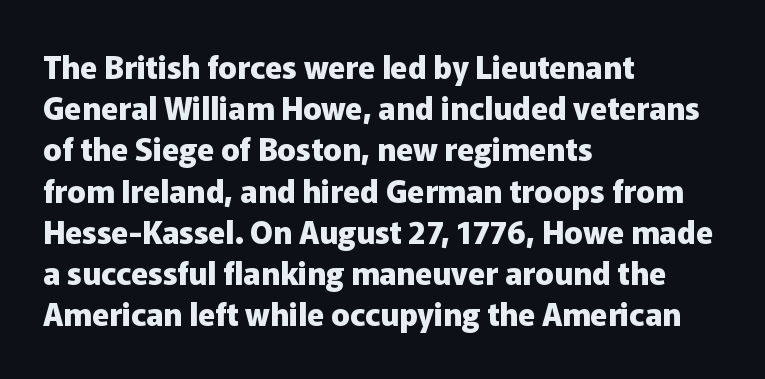
Q: Is the text bold? A: Yes.
Q: Is the text italic (slanted)? A: No, it is upright.
Q: Is the typeface a serif or a sans-serif typeface? A: Sans-serif.
Q: Is the text underlined? A: No.
Q: How is the paragraph aligned? A: Left-aligned.
Q: Is the spacing between letters normal or unusually wide? A: Normal.
Q: Is the spacing between lines tight, normal or loose? A: Normal.
Q: Width (condensed, normal, or wide)? A: Normal.
Q: Stroke contrast? A: Low.
Q: x-height? A: Medium.
Q: Monospaced? A: No.
